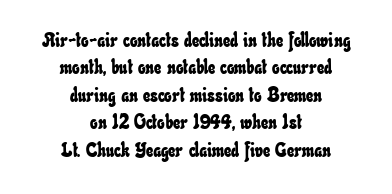
The image shows 20 px text type; set centered, normal line spacing (1.37x), normal letter spacing, not underlined.
